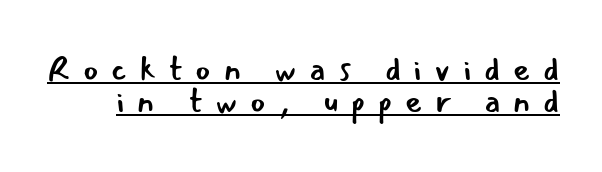
{"serif": "no", "italic": "no", "bold": "no", "weight": "regular", "width": "normal", "stroke_contrast": "low", "x_height": "small", "monospaced": "no", "underline": "yes", "line_spacing": "tight", "line_spacing_ratio": 0.97, "letter_spacing": "wide", "letter_spacing_em": 0.38, "glyph_px": 33}
